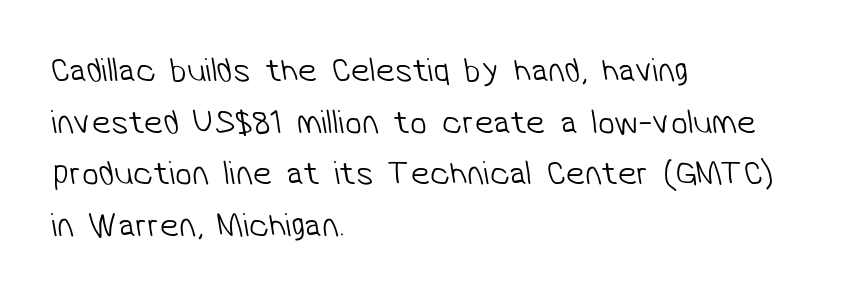
The image shows 34 px light sans-serif type; set left-aligned, normal line spacing (1.52x), normal letter spacing, not underlined; low stroke contrast and a medium x-height.
